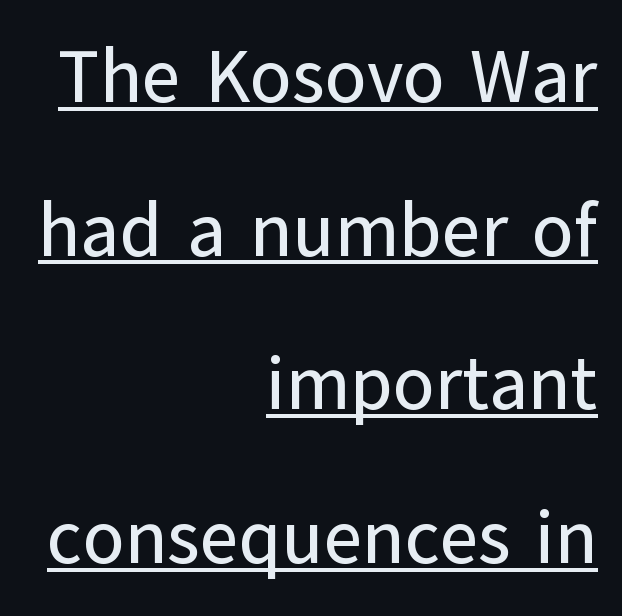
{"serif": "no", "italic": "no", "width": "normal", "stroke_contrast": "low", "x_height": "medium", "monospaced": "no", "underline": "yes", "align": "right", "line_spacing": "loose", "line_spacing_ratio": 2.05, "letter_spacing": "normal", "letter_spacing_em": 0.0, "glyph_px": 75}
